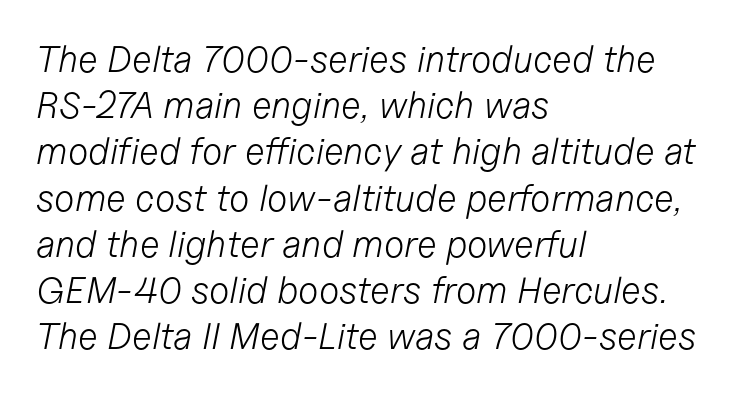
The image shows 37 px light type, italic (leaning right); set left-aligned, normal line spacing (1.25x), normal letter spacing, not underlined; low stroke contrast and a medium x-height.
